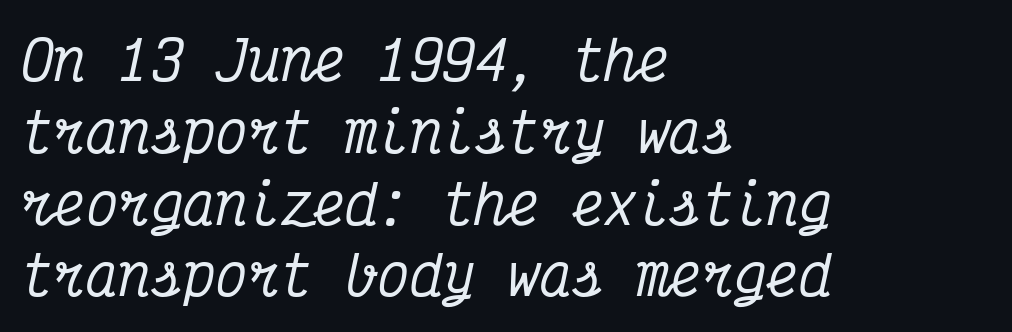
{"serif": "yes", "italic": "yes", "lean": "right", "slant_degrees": 12, "width": "condensed", "stroke_contrast": "medium", "x_height": "medium", "monospaced": "yes", "underline": "no", "align": "left", "line_spacing": "normal", "line_spacing_ratio": 1.33, "letter_spacing": "normal", "letter_spacing_em": 0.0, "glyph_px": 54}
